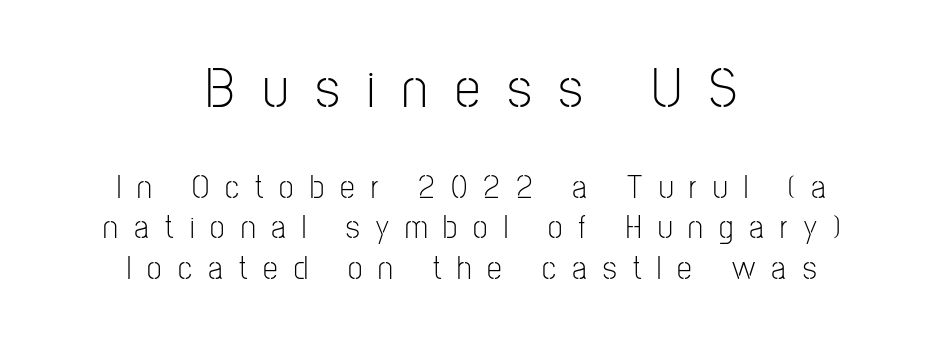
Unmarked baselines from the first word to the last. The axis of the letterforms is exactly vertical. Letterform terminals end flat and unadorned throughout the passage. Is the letter spacing exaggerated? Yes — the characters are pushed far apart. This sample has the flowing, uneven cadence of proportional lettering. In this sample the first text group is rendered at the bigger scale.
